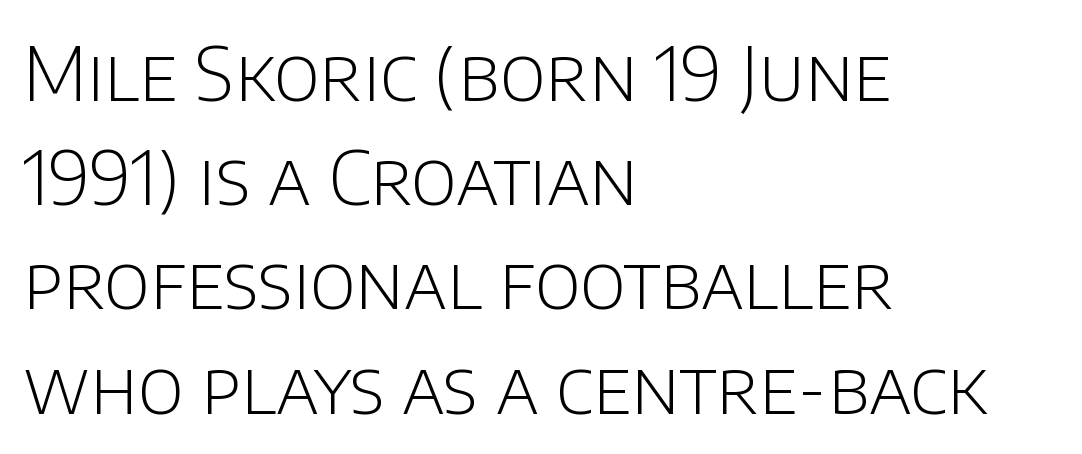
Q: Is the text bold? A: No.
Q: Is the text italic (slanted)? A: No, it is upright.
Q: Is the typeface a serif or a sans-serif typeface? A: Sans-serif.
Q: Is the text underlined? A: No.
Q: How is the paragraph aligned? A: Left-aligned.
Q: Is the spacing between letters normal or unusually wide? A: Normal.
Q: Is the spacing between lines tight, normal or loose? A: Normal.
Q: Width (condensed, normal, or wide)? A: Normal.
Q: Stroke contrast? A: Low.
Q: x-height? A: Large.
Q: Monospaced? A: No.
